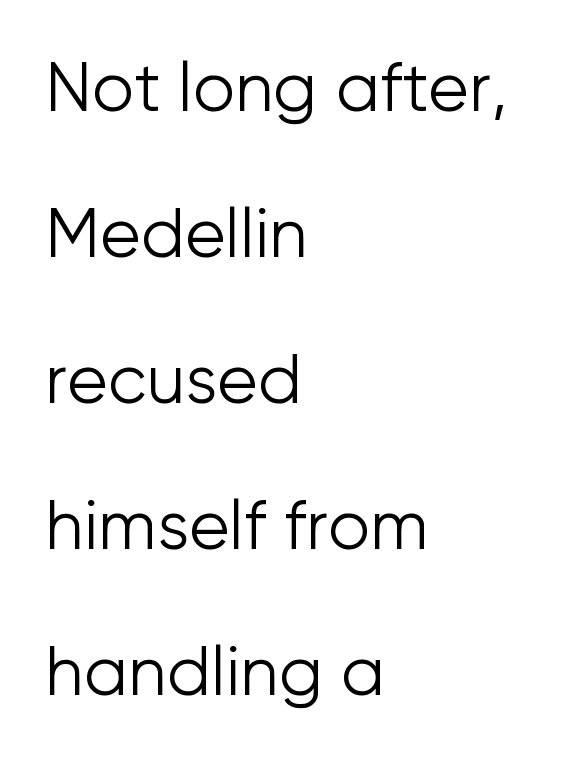
{"serif": "no", "italic": "no", "bold": "no", "weight": "light", "width": "normal", "stroke_contrast": "low", "x_height": "medium", "monospaced": "no", "underline": "no", "align": "left", "line_spacing": "loose", "line_spacing_ratio": 2.18, "letter_spacing": "normal", "letter_spacing_em": 0.0, "glyph_px": 67}
